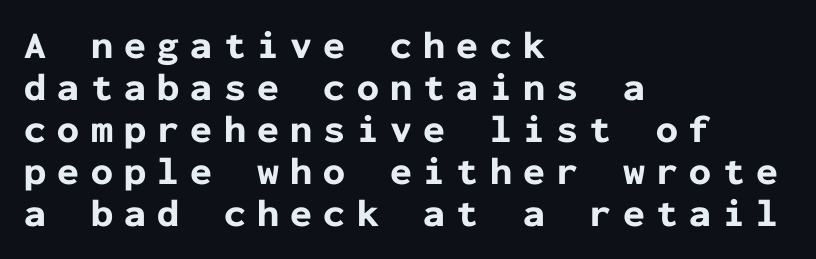
{"serif": "no", "italic": "no", "bold": "yes", "weight": "bold", "width": "normal", "stroke_contrast": "low", "x_height": "medium", "monospaced": "yes", "underline": "no", "align": "left", "line_spacing": "tight", "line_spacing_ratio": 1.08, "letter_spacing": "wide", "letter_spacing_em": 0.29, "glyph_px": 39}
